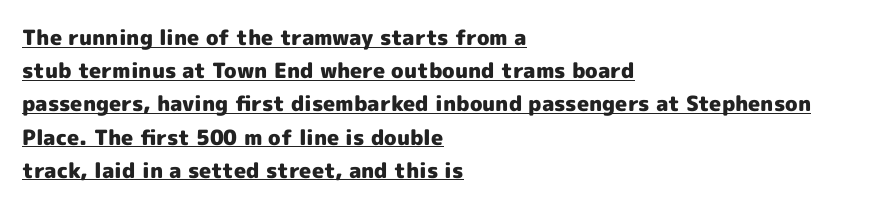
The rendering uses the underline text-decoration. Students, observe: this is what conventionally led text looks like. These lines carry a lot of weight — the face is fully bold. Caption: multi-line text, flush left, ragged right. Observe the ordinary spacing: letters are neighbours, not strangers.
